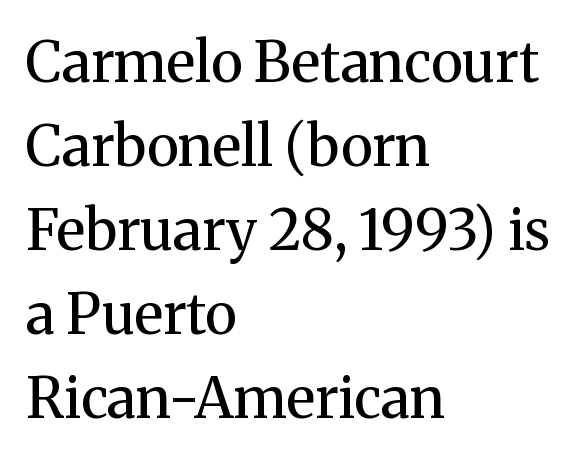
{"serif": "yes", "italic": "no", "bold": "no", "weight": "regular", "width": "normal", "stroke_contrast": "medium", "x_height": "medium", "monospaced": "no", "underline": "no", "align": "left", "line_spacing": "normal", "line_spacing_ratio": 1.5, "letter_spacing": "normal", "letter_spacing_em": 0.0, "glyph_px": 56}
